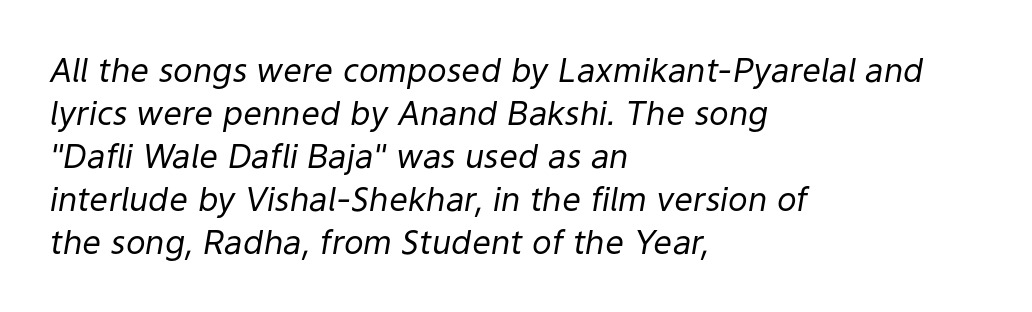
{"italic": "yes", "lean": "right", "slant_degrees": 9, "bold": "no", "weight": "regular", "width": "normal", "stroke_contrast": "low", "x_height": "medium", "monospaced": "no", "underline": "no", "align": "left", "line_spacing": "normal", "line_spacing_ratio": 1.3, "letter_spacing": "normal", "letter_spacing_em": 0.0, "glyph_px": 33}
